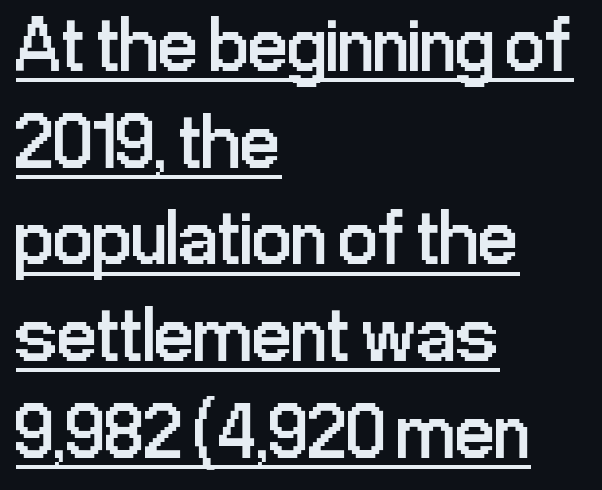
Weight: not bold — regular or lighter. Note the varied advance widths — an 'i' is clearly narrower than an 'm'. This rendering uses left alignment, leaving the right contour irregular. The glyphs are accompanied by a horizontal stroke just below them.
